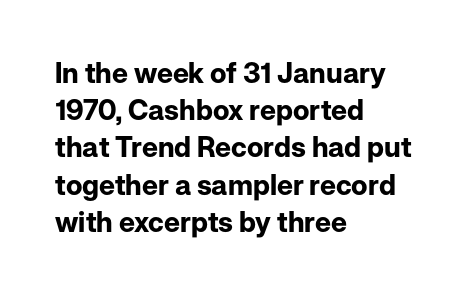
The image shows 28 px bold sans-serif type, upright; set left-aligned, normal line spacing (1.33x), normal letter spacing, not underlined; low stroke contrast and a medium x-height.
